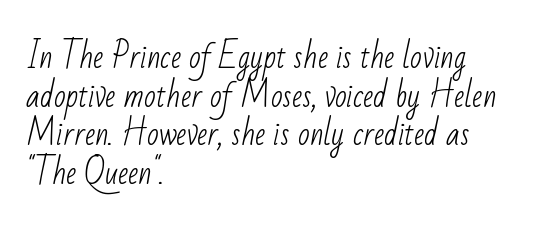
Regular leading. The rendering uses natural spacing where letterforms have individual widths. Words appear dense and cohesive because spacing is normal. Heaviness? Minimal to ordinary, like unemphasized prose.
